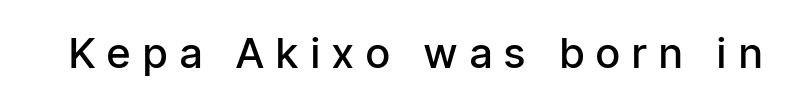
Does the weight exceed regular? Yes, but only to semibold. Think of a printed novel: that variable character pitch is what you see here. Does extra space separate the letters? Yes, quite a lot of it. Check under the words: just untouched page. What kind of face is this? One without serifs — a sans.
